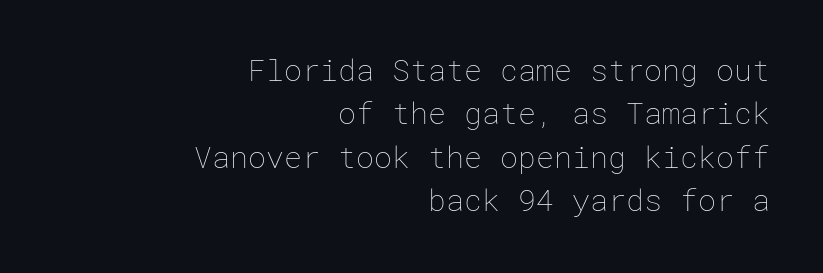
The image shows 30 px thin type, upright; set right-aligned, normal line spacing (1.45x), normal letter spacing, not underlined; low stroke contrast and a medium x-height.
